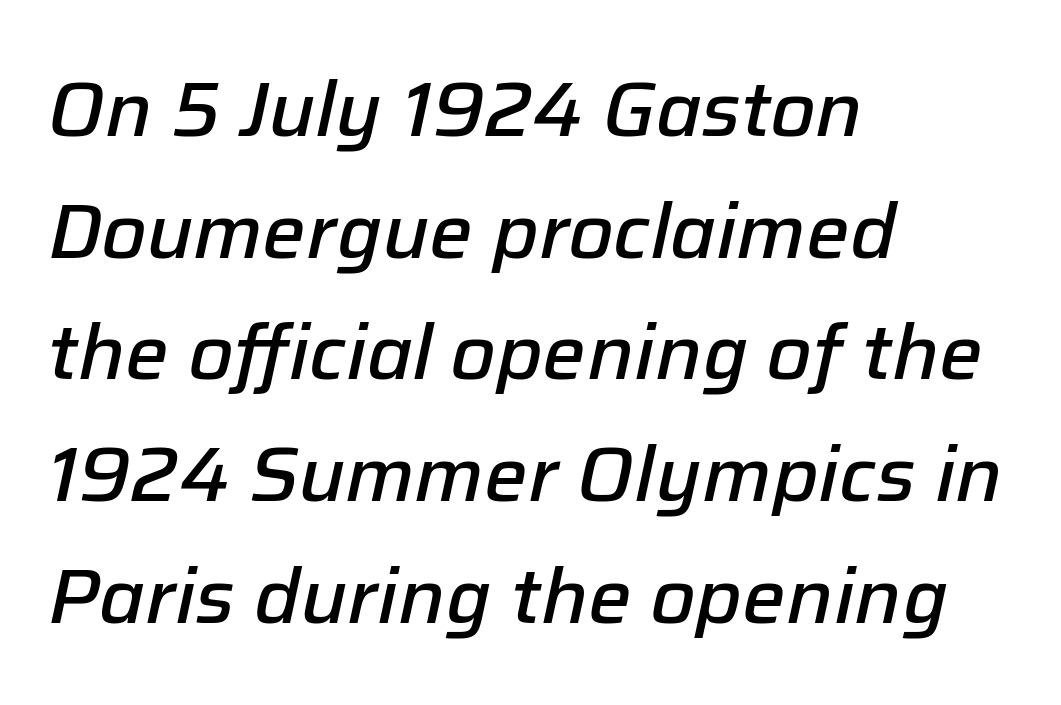
Q: Is the text bold? A: Semi-bold.
Q: Is the text italic (slanted)? A: Yes, it leans right by about 12 degrees.
Q: Is the text underlined? A: No.
Q: How is the paragraph aligned? A: Left-aligned.
Q: Is the spacing between letters normal or unusually wide? A: Normal.
Q: Is the spacing between lines tight, normal or loose? A: Normal.
Q: Width (condensed, normal, or wide)? A: Normal.
Q: Stroke contrast? A: Low.
Q: x-height? A: Medium.
Q: Monospaced? A: No.
